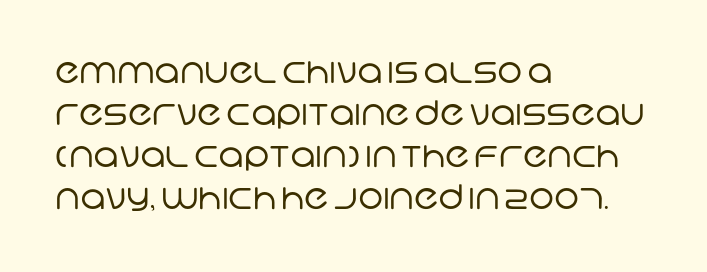
{"serif": "no", "bold": "no", "weight": "regular", "width": "normal", "stroke_contrast": "low", "x_height": "large", "monospaced": "no", "underline": "no", "align": "left", "line_spacing_ratio": 1.24, "letter_spacing": "normal", "letter_spacing_em": 0.0, "glyph_px": 34}
